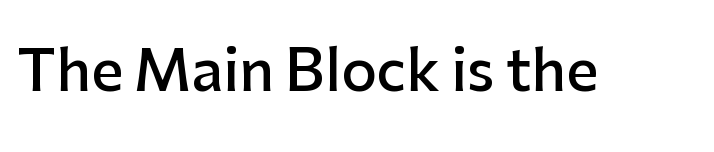
{"serif": "no", "italic": "no", "bold": "semi", "weight": "semibold", "width": "normal", "stroke_contrast": "low", "x_height": "medium", "monospaced": "no", "underline": "no", "letter_spacing": "normal", "letter_spacing_em": 0.0, "glyph_px": 56}
